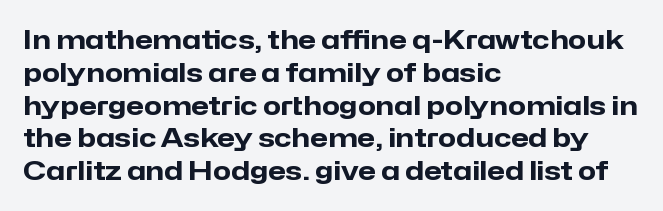
{"italic": "no", "bold": "yes", "underline": "no", "align": "left", "line_spacing": "normal", "line_spacing_ratio": 1.26, "letter_spacing": "normal", "letter_spacing_em": 0.0, "glyph_px": 26}
